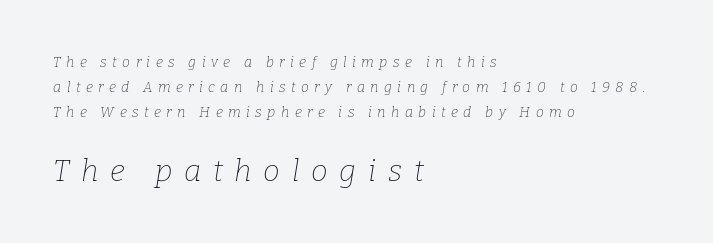
Q: Is the text bold? A: No.
Q: Is the text italic (slanted)? A: Yes, it leans right by about 9 degrees.
Q: Is the typeface a serif or a sans-serif typeface? A: Serif.
Q: Is the text underlined? A: No.
Q: How is the paragraph aligned? A: Left-aligned.
Q: Is the spacing between letters normal or unusually wide? A: Unusually wide.
Q: Which block of text is set in a larger size, the first (top) or the second (bottom)? A: The second (bottom) one.
Q: Width (condensed, normal, or wide)? A: Normal.
Q: Stroke contrast? A: Low.
Q: x-height? A: Medium.
Q: Monospaced? A: No.
